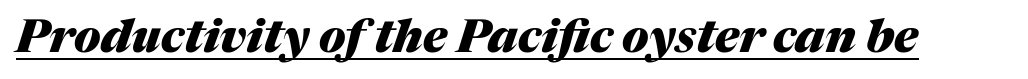
{"italic": "yes", "lean": "right", "slant_degrees": 17, "bold": "yes", "weight": "heavy", "width": "normal", "stroke_contrast": "medium", "x_height": "medium", "monospaced": "no", "underline": "yes", "letter_spacing": "normal", "letter_spacing_em": 0.0, "glyph_px": 46}
